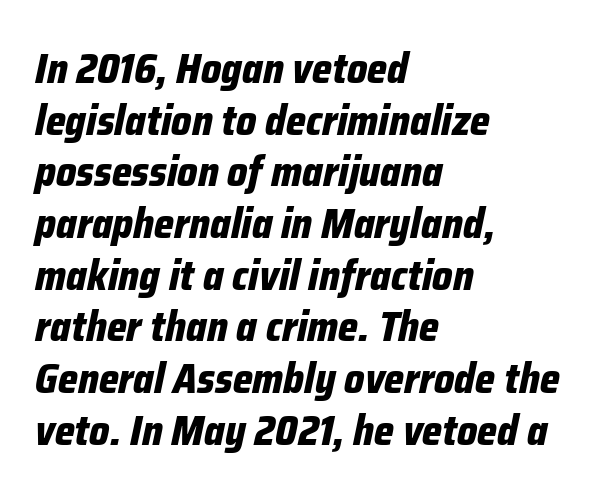
The image shows 42 px bold, condensed type, italic (leaning right); set left-aligned, line spacing 1.23x, normal letter spacing, not underlined; low stroke contrast and a medium x-height.
